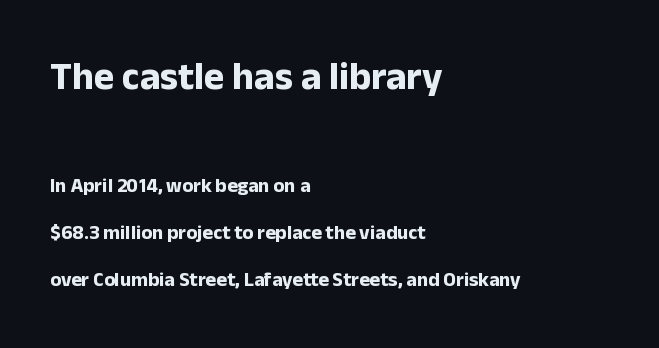
Q: Is the text bold? A: Yes.
Q: Is the text italic (slanted)? A: No, it is upright.
Q: Is the typeface a serif or a sans-serif typeface? A: Sans-serif.
Q: Is the text underlined? A: No.
Q: How is the paragraph aligned? A: Left-aligned.
Q: Is the spacing between letters normal or unusually wide? A: Normal.
Q: Is the spacing between lines tight, normal or loose? A: Loose.
Q: Which block of text is set in a larger size, the first (top) or the second (bottom)? A: The first (top) one.
Q: Width (condensed, normal, or wide)? A: Normal.
Q: Stroke contrast? A: Low.
Q: x-height? A: Medium.
Q: Monospaced? A: No.
